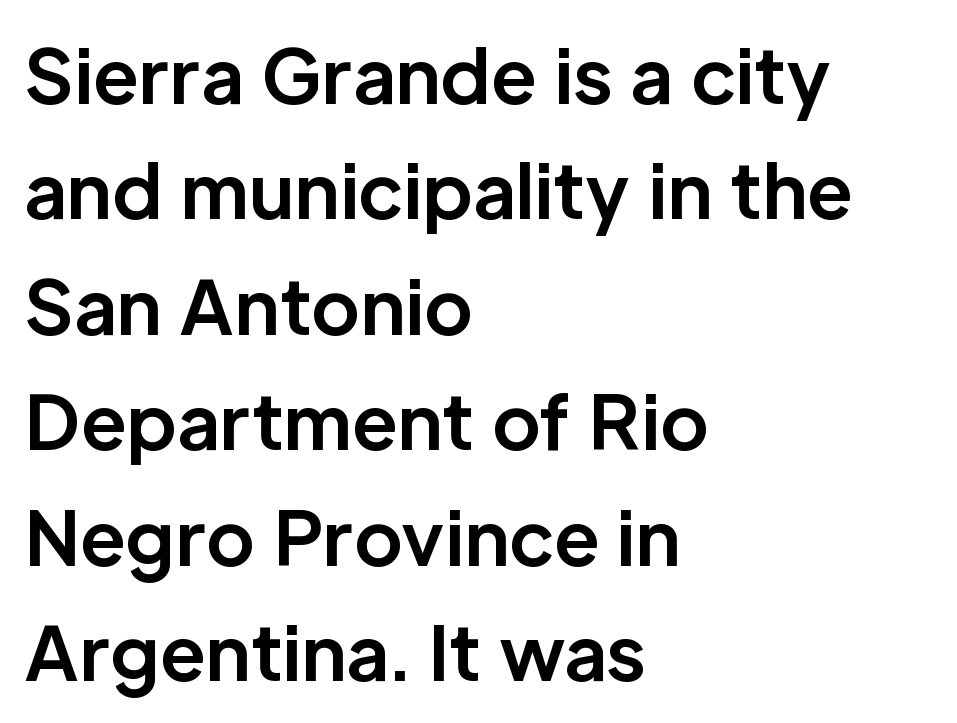
In terms of leading, this rendering sits right in the middle. The typography opts for an upright posture over an oblique one. I'd describe the lettering as bold — thick and assertive. Serif or sans? Sans — the stroke terminals are bare. Descender tails drop into unmarked territory. How are the letters spaced? Ordinarily, with no added tracking.
